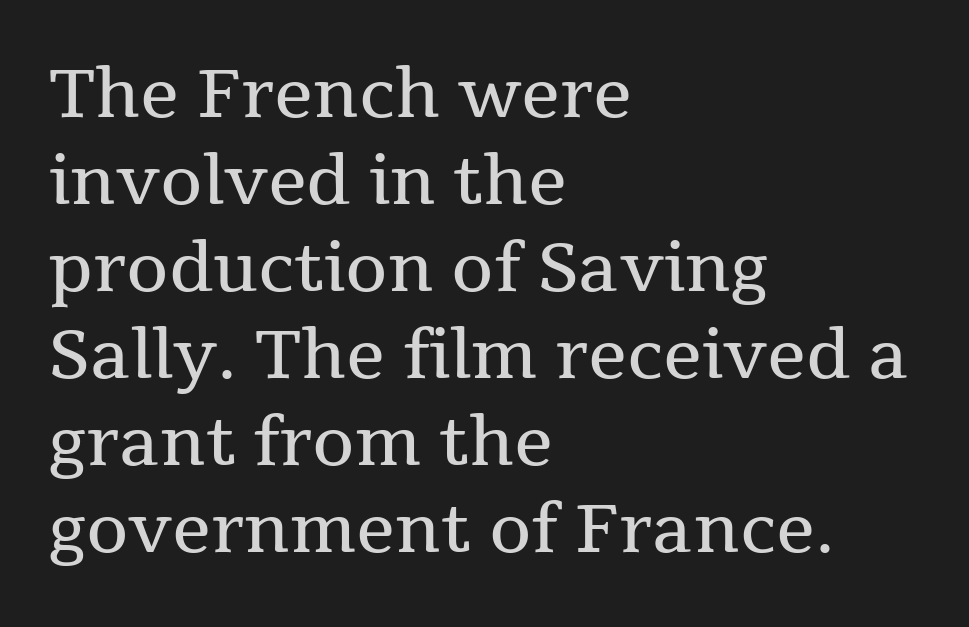
{"serif": "yes", "italic": "no", "bold": "no", "weight": "regular", "width": "normal", "stroke_contrast": "medium", "x_height": "medium", "monospaced": "no", "underline": "no", "align": "left", "line_spacing": "normal", "line_spacing_ratio": 1.28, "letter_spacing": "normal", "letter_spacing_em": 0.0, "glyph_px": 68}
